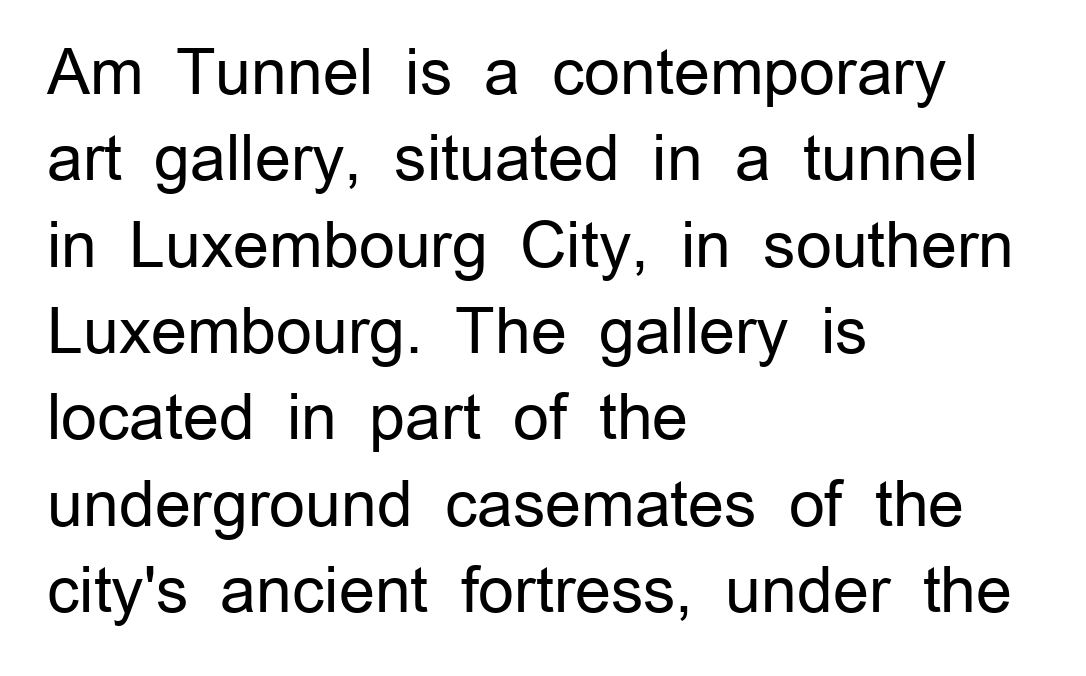
Q: Is the text bold? A: No.
Q: Is the text italic (slanted)? A: No, it is upright.
Q: Is the typeface a serif or a sans-serif typeface? A: Sans-serif.
Q: Is the text underlined? A: No.
Q: How is the paragraph aligned? A: Left-aligned.
Q: Is the spacing between letters normal or unusually wide? A: Normal.
Q: Is the spacing between lines tight, normal or loose? A: Normal.
Q: Width (condensed, normal, or wide)? A: Normal.
Q: Stroke contrast? A: Low.
Q: x-height? A: Medium.
Q: Monospaced? A: No.
